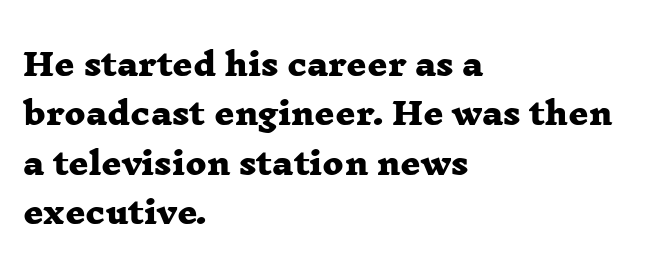
The image shows 31 px heavy, wide serif type; set left-aligned, normal line spacing (1.59x), normal letter spacing, not underlined; low stroke contrast and a medium x-height.
